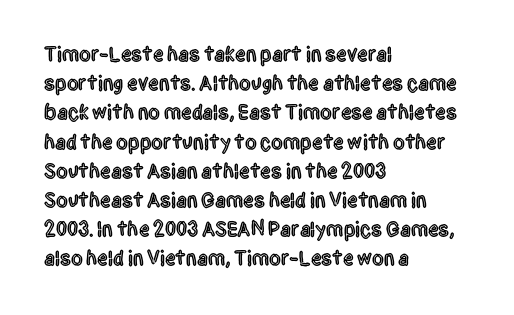
{"italic": "no", "underline": "no", "align": "left", "line_spacing": "normal", "line_spacing_ratio": 1.39, "letter_spacing": "normal", "letter_spacing_em": 0.0, "glyph_px": 21}
